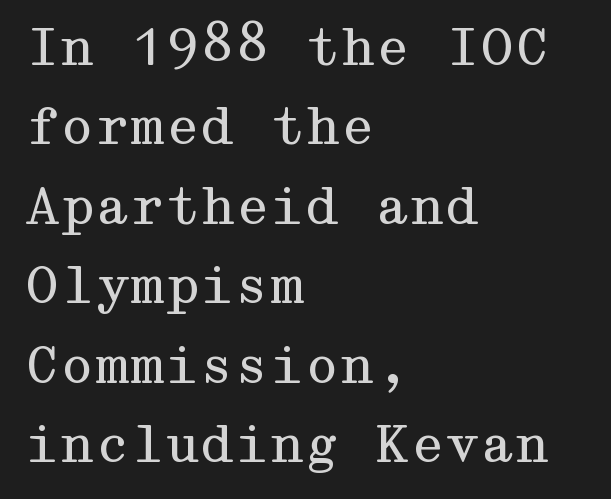
Is the block centered? No — it sits flush against the left margin. Short note: letters normally spaced. Vertical strokes here are truly vertical. The glyphs are unaccompanied by any horizontal stroke below them. These glyphs show unthickened strokes, regular width or finer. The passage shown stacks its lines at a standard gap.
